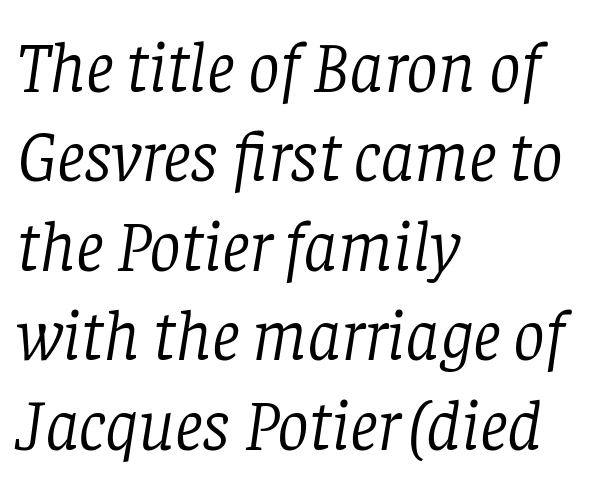
Designer's note — italics engaged. Only glyphs here, with clear space below each row. Summary of vertical rhythm: regular, with standard interline spacing. Spacing verdict: proportional, widths tailored to each character. There is no visible air inserted between adjacent glyphs.
